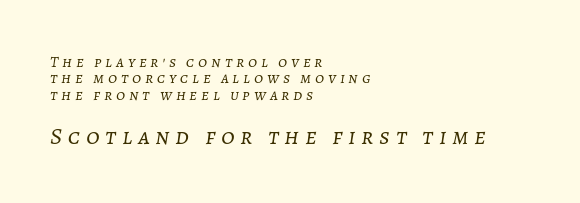
The letters look calm and open, with moderate or lighter stems. The line-height multiplier appears low, near solid setting. The paragraph shown leans on its left margin. Inter-character spacing is expanded well beyond the font's built-in metrics. In this sample the second text group is rendered at the bigger scale.
